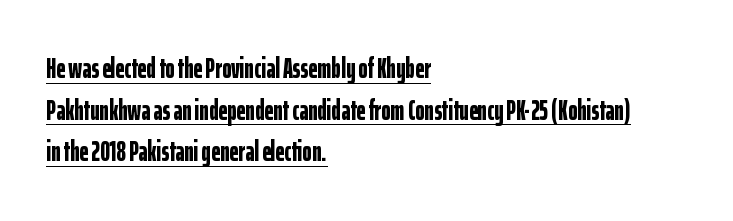
The image shows 28 px bold, condensed sans-serif type, upright; set left-aligned, normal line spacing (1.49x), normal letter spacing, underlined; low stroke contrast and a medium x-height.
